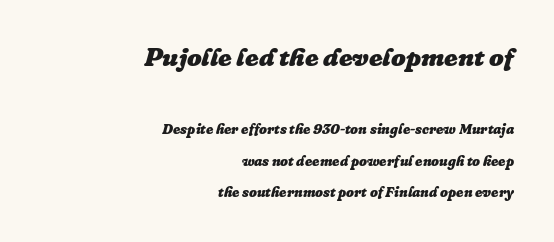
Q: Is the text bold? A: Yes.
Q: Is the text italic (slanted)? A: Yes, it leans right by about 16 degrees.
Q: Is the text underlined? A: No.
Q: How is the paragraph aligned? A: Right-aligned.
Q: Is the spacing between letters normal or unusually wide? A: Normal.
Q: Is the spacing between lines tight, normal or loose? A: Loose.
Q: Which block of text is set in a larger size, the first (top) or the second (bottom)? A: The first (top) one.
